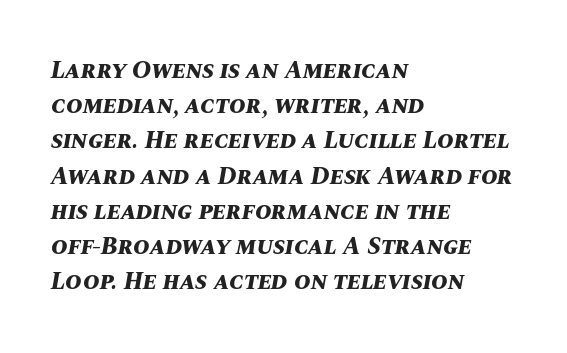
{"italic": "yes", "lean": "right", "slant_degrees": 10, "bold": "yes", "underline": "no", "align": "left", "line_spacing": "normal", "line_spacing_ratio": 1.41, "letter_spacing": "normal", "letter_spacing_em": 0.0, "glyph_px": 25}
